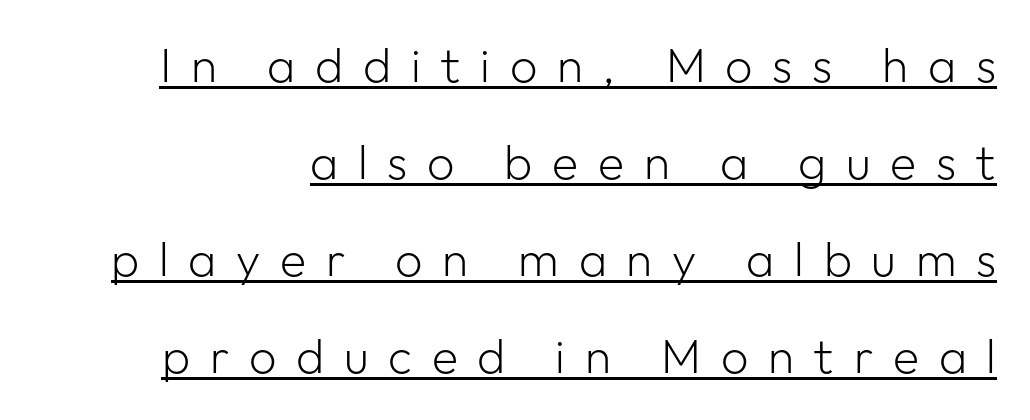
In terms of letterform style, serifs are entirely absent. Summary of weight: not heavy and not bold. Proportional: the letters do not fall into vertical columns. How would I describe the line gaps? Wide and relaxed.
